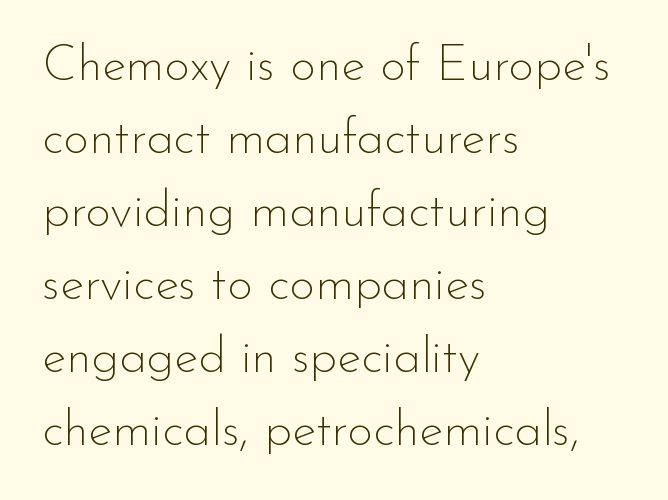
Q: Is the text bold? A: No.
Q: Is the text italic (slanted)? A: No, it is upright.
Q: Is the typeface a serif or a sans-serif typeface? A: Sans-serif.
Q: Is the text underlined? A: No.
Q: How is the paragraph aligned? A: Left-aligned.
Q: Is the spacing between letters normal or unusually wide? A: Normal.
Q: Is the spacing between lines tight, normal or loose? A: Normal.
Q: Width (condensed, normal, or wide)? A: Normal.
Q: Stroke contrast? A: Low.
Q: x-height? A: Small.
Q: Monospaced? A: No.
